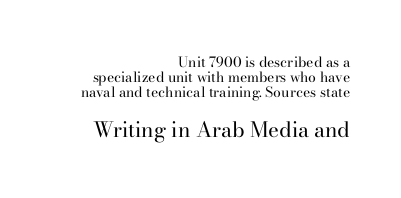
The image shows 21 px text type, upright; set right-aligned, tight line spacing (1.08x), normal letter spacing, not underlined; the second (bottom) block is 1.5x larger.
